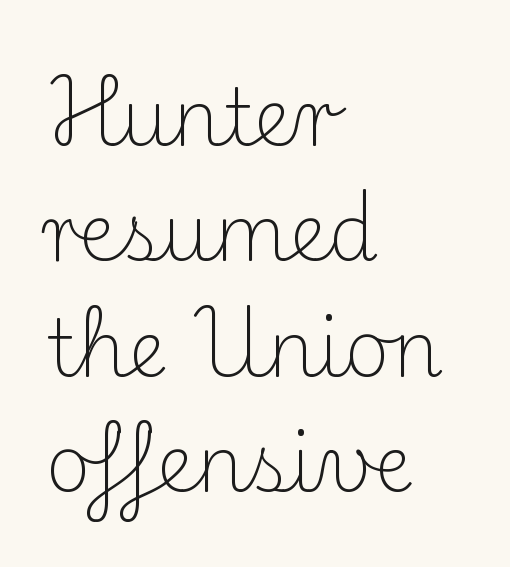
The image shows 78 px light serif type, upright; set left-aligned, normal line spacing (1.48x), normal letter spacing, not underlined; medium stroke contrast and a small x-height.
